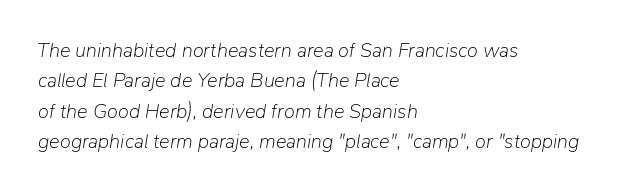
Honestly, the row spacing looks completely unremarkable. Stem width sits at or under what a default text font uses. Standard letterfit; no display-style spreading of the glyphs. The lines are quadded left. Each row of text sits above clean, open space. The passage shown leans; its letterforms are oblique.
